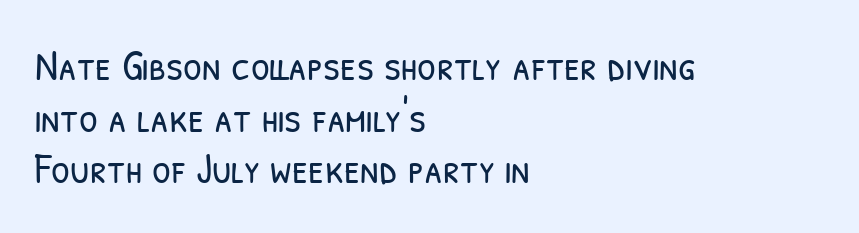
The image shows 43 px light, condensed sans-serif type; set left-aligned, line spacing 1.2x, normal letter spacing, not underlined; low stroke contrast and a medium x-height.
